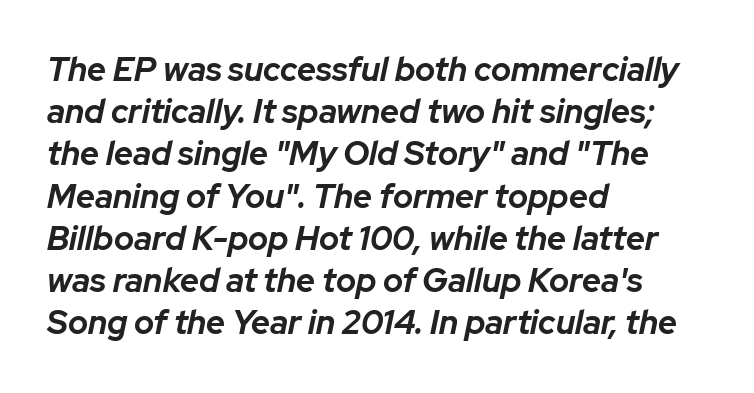
Q: Is the text bold? A: Yes.
Q: Is the text italic (slanted)? A: Yes, it leans right by about 12 degrees.
Q: Is the text underlined? A: No.
Q: How is the paragraph aligned? A: Left-aligned.
Q: Is the spacing between letters normal or unusually wide? A: Normal.
Q: Is the spacing between lines tight, normal or loose? A: Normal.
Q: Width (condensed, normal, or wide)? A: Normal.
Q: Stroke contrast? A: Low.
Q: x-height? A: Medium.
Q: Monospaced? A: No.
